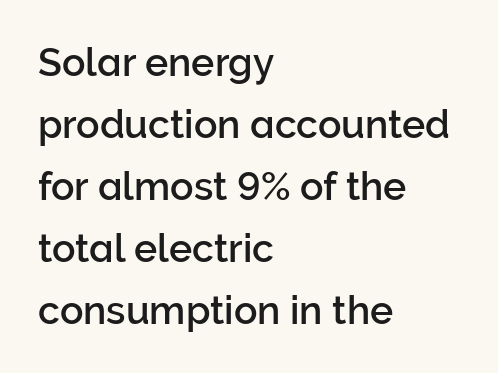
The image shows 39 px sans-serif type, upright; set left-aligned, normal line spacing (1.59x), normal letter spacing, not underlined; low stroke contrast and a medium x-height.
